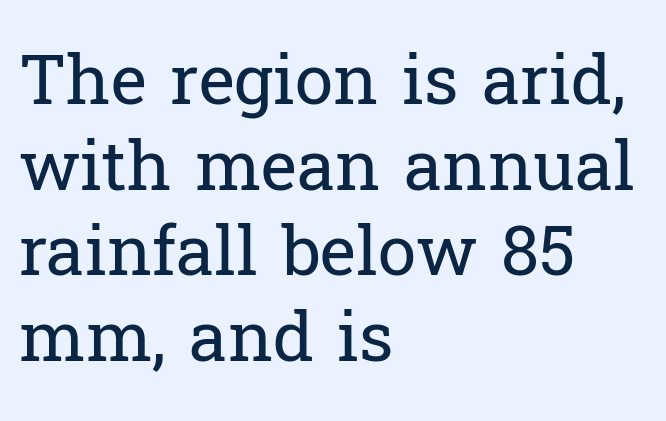
Each letter keeps its own natural width here, so spacing adapts to shape. Rendered with straight, roman letterforms. In terms of letterform style, serifs are clearly present. The space directly below the letters is spotless. No chunkiness to these letters — they're not bold. Each word holds together tightly as a unit, with standard inter-letter gaps.
